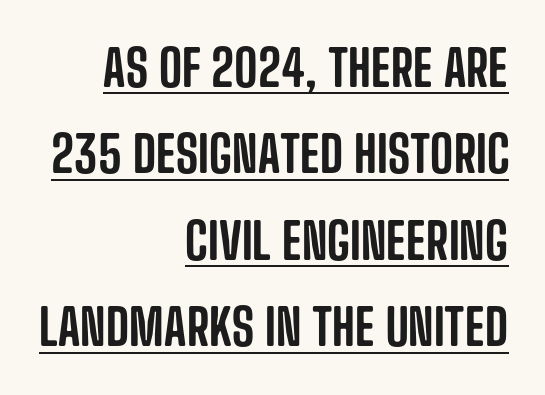
{"serif": "no", "italic": "no", "width": "condensed", "stroke_contrast": "low", "x_height": "large", "monospaced": "no", "underline": "yes", "align": "right", "line_spacing_ratio": 1.73, "letter_spacing": "normal", "letter_spacing_em": 0.0, "glyph_px": 50}
